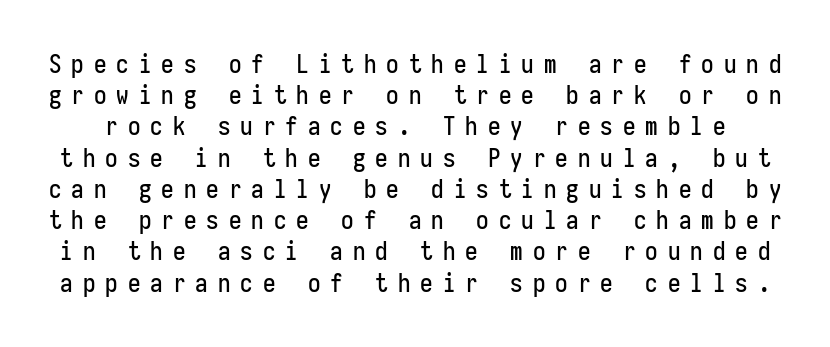
Q: Is the text italic (slanted)? A: No, it is upright.
Q: Is the text underlined? A: No.
Q: Is the spacing between letters normal or unusually wide? A: Unusually wide.
Q: Is the spacing between lines tight, normal or loose? A: Normal.
